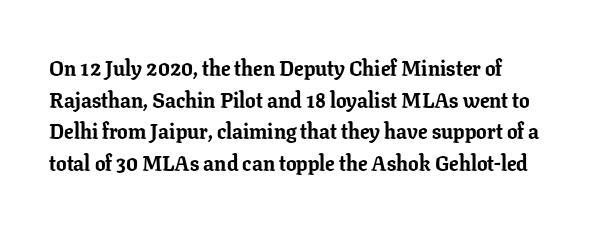
This is roman type, the default non-slanted kind. Observe the ordinary spacing: letters are neighbours, not strangers. The space between consecutive lines is moderate. Leftover space on each line is placed entirely after the last word. The string is rendered with underlining switched off. What weight is shown? A full bold with thick strokes.
